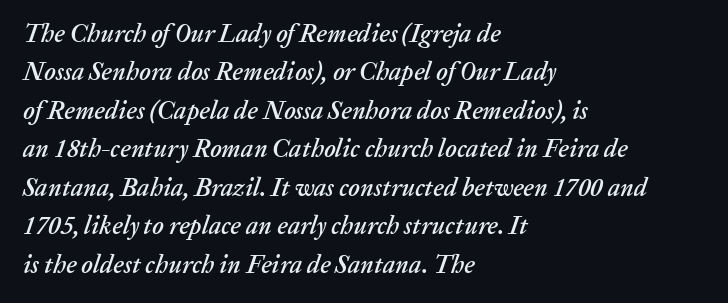
{"italic": "yes", "lean": "right", "slant_degrees": 20, "underline": "no", "align": "left", "line_spacing": "normal", "line_spacing_ratio": 1.54, "letter_spacing": "normal", "letter_spacing_em": 0.0, "glyph_px": 25}
